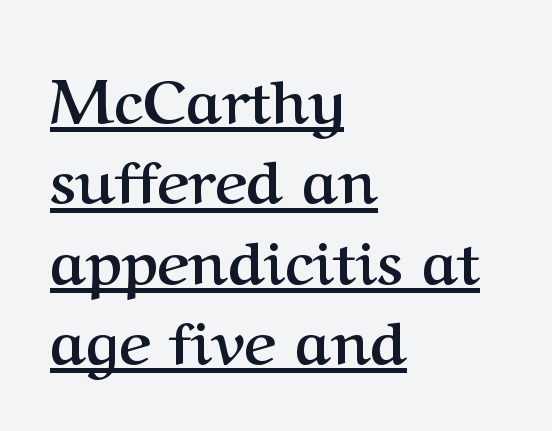
Q: Is the text bold? A: Yes.
Q: Is the text italic (slanted)? A: No, it is upright.
Q: Is the typeface a serif or a sans-serif typeface? A: Serif.
Q: Is the text underlined? A: Yes.
Q: How is the paragraph aligned? A: Left-aligned.
Q: Is the spacing between letters normal or unusually wide? A: Normal.
Q: Is the spacing between lines tight, normal or loose? A: Normal.
Q: Width (condensed, normal, or wide)? A: Normal.
Q: Stroke contrast? A: Medium.
Q: x-height? A: Medium.
Q: Monospaced? A: No.
